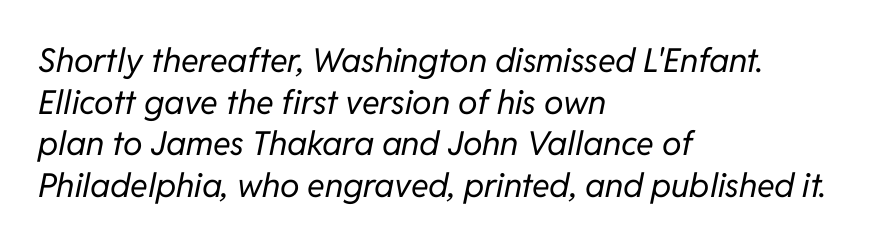
The image shows 33 px regular-weight type, italic (leaning right); set left-aligned, normal line spacing (1.26x), normal letter spacing, not underlined; low stroke contrast and a medium x-height.
